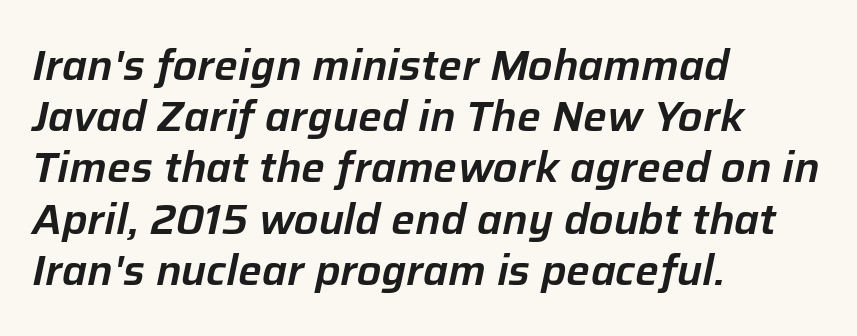
Q: Is the text italic (slanted)? A: Yes, it leans right by about 12 degrees.
Q: Is the text underlined? A: No.
Q: How is the paragraph aligned? A: Left-aligned.
Q: Is the spacing between letters normal or unusually wide? A: Normal.
Q: Width (condensed, normal, or wide)? A: Normal.
Q: Stroke contrast? A: Low.
Q: x-height? A: Medium.
Q: Monospaced? A: No.
